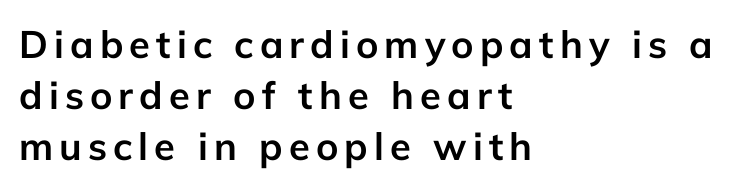
{"serif": "no", "italic": "no", "bold": "yes", "weight": "semibold", "width": "normal", "stroke_contrast": "low", "x_height": "medium", "monospaced": "no", "underline": "no", "align": "left", "line_spacing": "normal", "line_spacing_ratio": 1.34, "glyph_px": 38}
